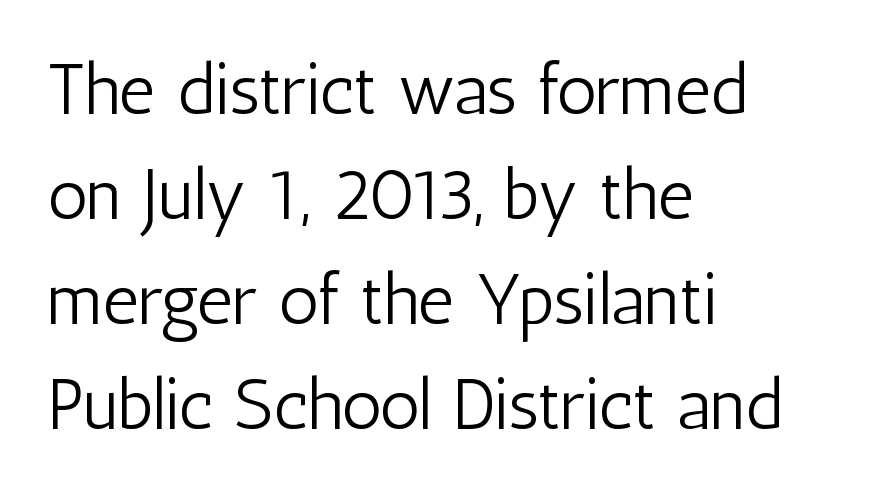
The letters advance in unequal steps, a hallmark of proportional type. Evenly set lines give the paragraph a standard silhouette. Unlike a traditional serif, this face leaves its strokes unadorned. The type sits square on the baseline with zero lean.
